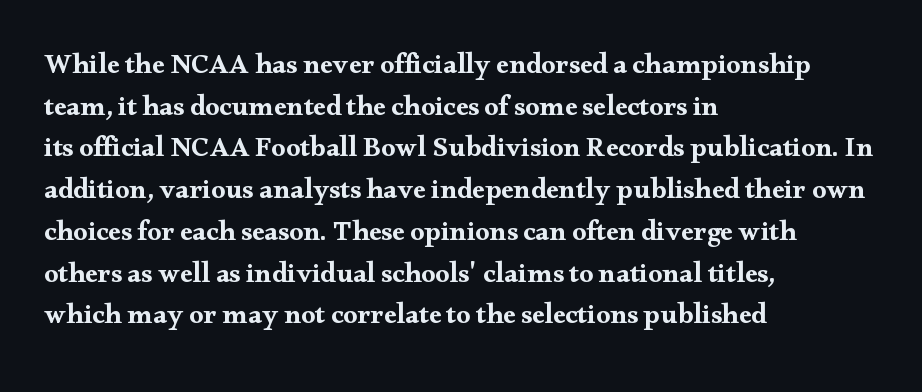
Q: Is the text italic (slanted)? A: No, it is upright.
Q: Is the typeface a serif or a sans-serif typeface? A: Serif.
Q: Is the text underlined? A: No.
Q: How is the paragraph aligned? A: Left-aligned.
Q: Is the spacing between letters normal or unusually wide? A: Normal.
Q: Is the spacing between lines tight, normal or loose? A: Normal.
Q: Width (condensed, normal, or wide)? A: Wide.
Q: Stroke contrast? A: Medium.
Q: x-height? A: Small.
Q: Monospaced? A: No.
